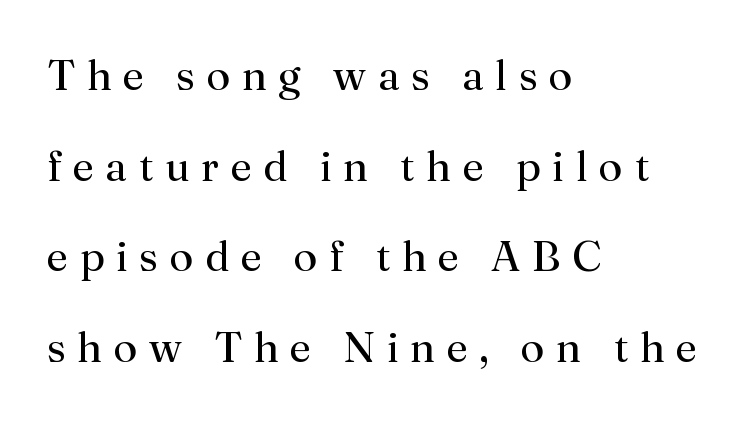
The lines are quadded left. Check where the strokes stop: tiny serifs finish them off. The baseline area is clear. Every character sits straight up, as roman type does. The typesetting does not lean heavy: it is not bold. The leading is generous, giving the passage an open texture.
